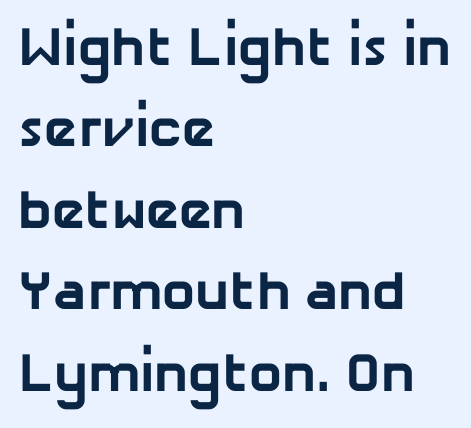
{"serif": "no", "bold": "yes", "weight": "bold", "width": "normal", "stroke_contrast": "low", "x_height": "medium", "monospaced": "no", "underline": "no", "align": "left", "line_spacing": "normal", "line_spacing_ratio": 1.48, "letter_spacing": "normal", "letter_spacing_em": 0.0, "glyph_px": 55}
